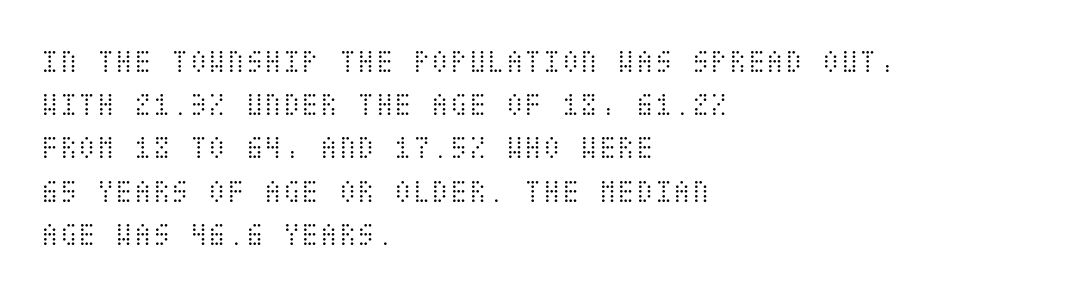
Q: Is the text bold? A: No.
Q: Is the text italic (slanted)? A: No, it is upright.
Q: Is the text underlined? A: No.
Q: How is the paragraph aligned? A: Left-aligned.
Q: Is the spacing between letters normal or unusually wide? A: Normal.
Q: Is the spacing between lines tight, normal or loose? A: Normal.
Q: Width (condensed, normal, or wide)? A: Condensed.
Q: Stroke contrast? A: Medium.
Q: x-height? A: Large.
